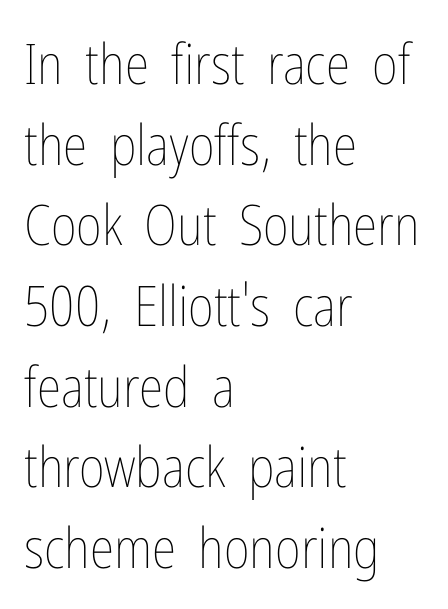
Q: Is the text bold? A: No.
Q: Is the text italic (slanted)? A: No, it is upright.
Q: Is the text underlined? A: No.
Q: How is the paragraph aligned? A: Left-aligned.
Q: Is the spacing between letters normal or unusually wide? A: Normal.
Q: Is the spacing between lines tight, normal or loose? A: Normal.
Q: Width (condensed, normal, or wide)? A: Condensed.
Q: Stroke contrast? A: Low.
Q: x-height? A: Medium.
Q: Monospaced? A: No.
